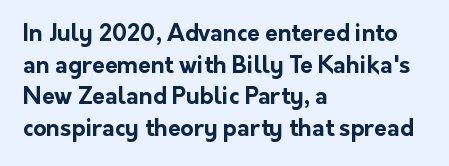
The image shows 23 px bold type, upright; set left-aligned, normal line spacing (1.38x), normal letter spacing, not underlined.
